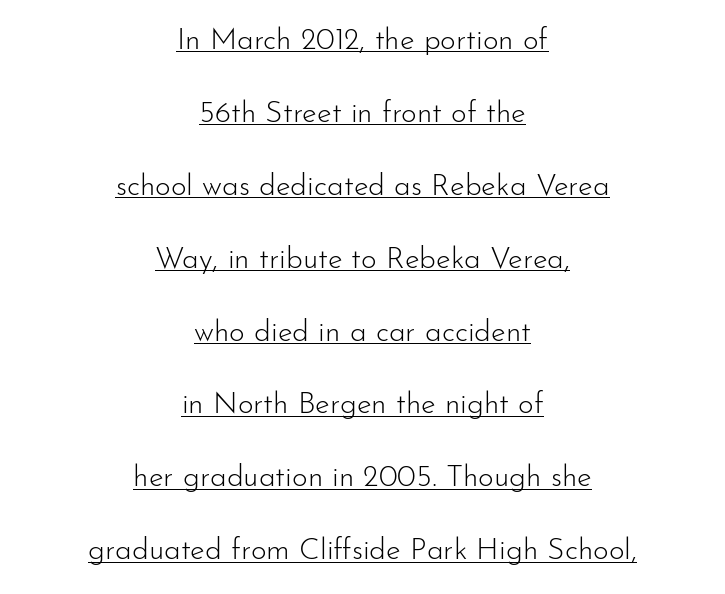
{"serif": "no", "italic": "no", "bold": "no", "weight": "light", "width": "normal", "stroke_contrast": "low", "x_height": "small", "monospaced": "no", "underline": "yes", "align": "center", "line_spacing": "loose", "line_spacing_ratio": 2.43, "letter_spacing": "normal", "letter_spacing_em": 0.0, "glyph_px": 30}
